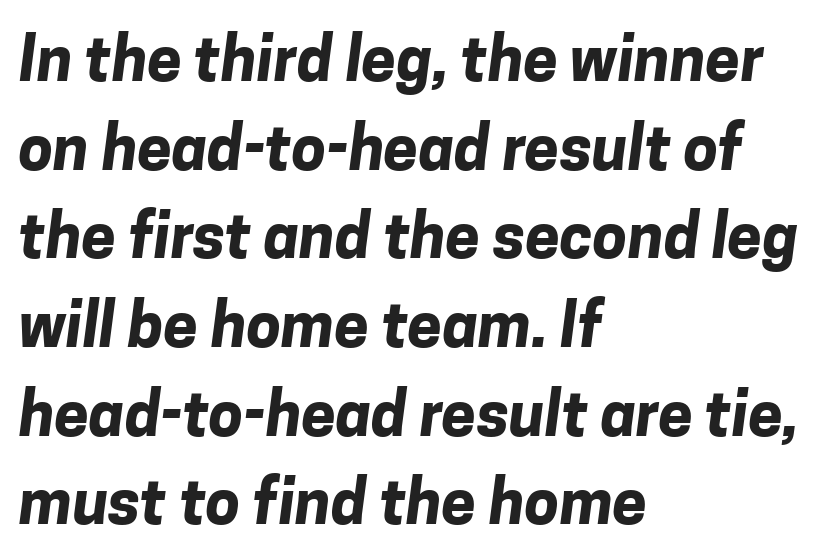
Each word holds together tightly as a unit, with standard inter-letter gaps. Alignment: flush left. You could not count columns in this text — the font is proportionally spaced. Honestly, the row spacing looks completely unremarkable. Regarding serifs, this sample does without them.
